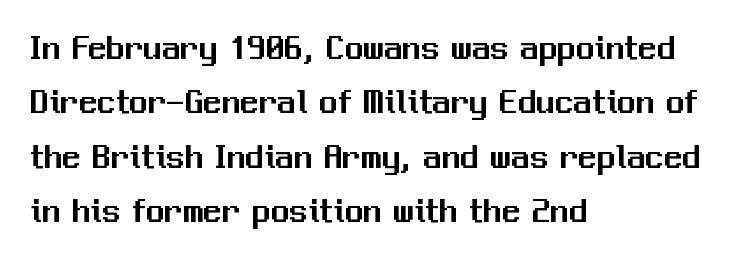
Which margin do the lines hug? The left one — the right edge is uneven. The lettering holds an erect, upright posture throughout. You could not count columns in this text — the font is proportionally spaced. You could call the tracking neutral — neither tight nor loose. This sample keeps an unexceptional amount of space between lines. Serifs: no, the terminals of the letterforms are clean.
